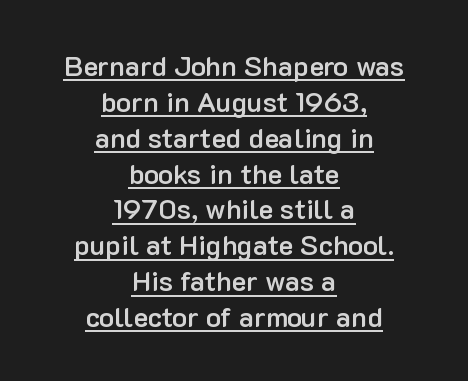
{"serif": "no", "italic": "no", "bold": "semi", "weight": "semibold", "width": "normal", "stroke_contrast": "low", "x_height": "medium", "monospaced": "no", "underline": "yes", "align": "center", "line_spacing": "normal", "line_spacing_ratio": 1.28, "letter_spacing": "normal", "letter_spacing_em": 0.0, "glyph_px": 28}
